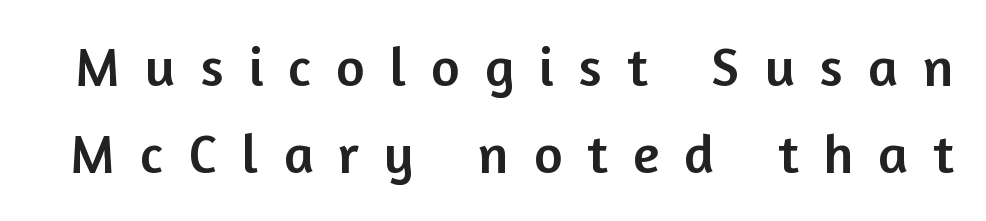
{"serif": "no", "italic": "no", "width": "normal", "stroke_contrast": "low", "x_height": "medium", "monospaced": "no", "underline": "no", "line_spacing": "normal", "line_spacing_ratio": 1.59, "letter_spacing": "wide", "letter_spacing_em": 0.46, "glyph_px": 55}
